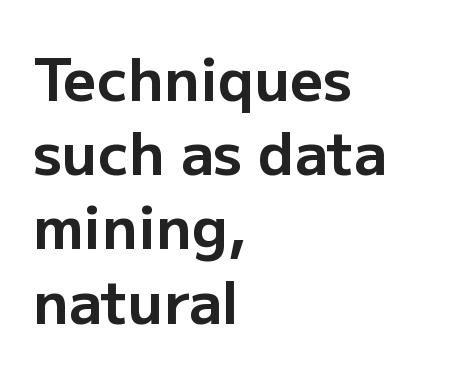
The image shows 58 px bold sans-serif type, upright; set left-aligned, normal line spacing (1.28x), normal letter spacing, not underlined; low stroke contrast and a medium x-height.
